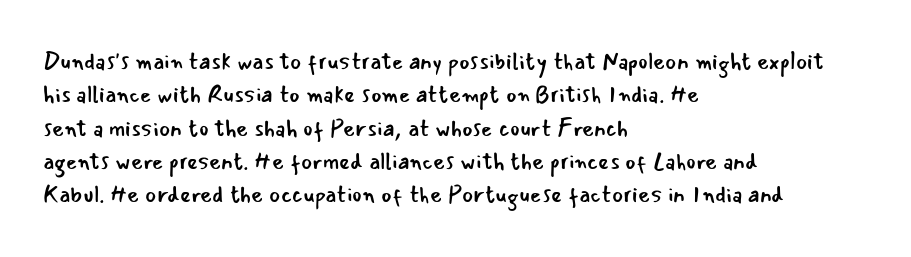
How would I describe the line gaps? Plain and ordinary. Just letters on the line, the space beneath them empty. Alignment: flush left. In terms of posture, this sample is upright.
